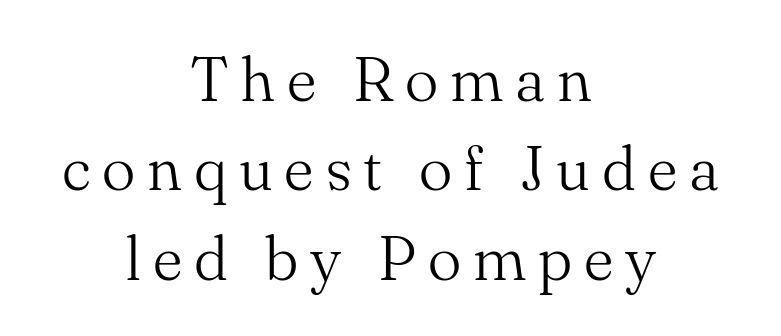
Letters rest on an invisible, unmarked baseline. Stroke mass is kept to a normal reading level or below. Rendered with straight, roman letterforms. Stroke terminals: seriffed.
